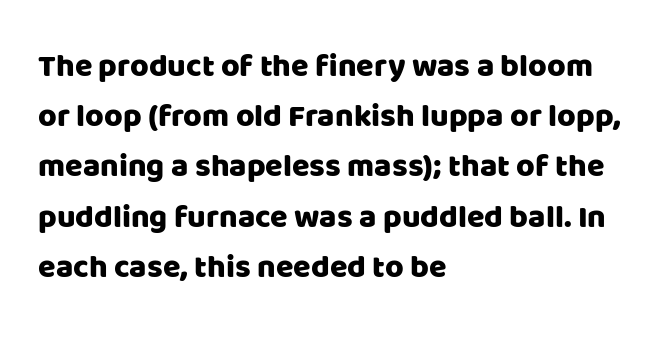
Q: Is the text italic (slanted)? A: No, it is upright.
Q: Is the typeface a serif or a sans-serif typeface? A: Sans-serif.
Q: Is the text underlined? A: No.
Q: How is the paragraph aligned? A: Left-aligned.
Q: Is the spacing between letters normal or unusually wide? A: Normal.
Q: Is the spacing between lines tight, normal or loose? A: Normal.
Q: Width (condensed, normal, or wide)? A: Normal.
Q: Stroke contrast? A: Low.
Q: x-height? A: Large.
Q: Monospaced? A: No.
